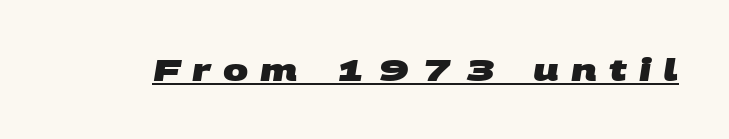
The image shows 30 px heavy, wide sans-serif type; set unusually wide letter spacing (+0.4 em), underlined; medium stroke contrast and a large x-height.
